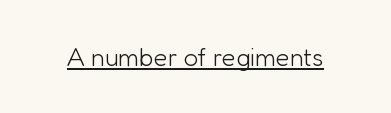
The letterforms sit at book weight or below. Posture: upright roman. Here the glyphs are tracked normally, forming tight word shapes. The words here are underlined.
